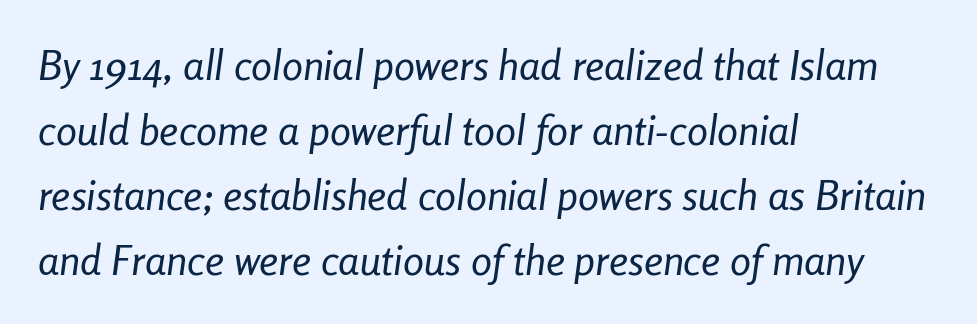
{"italic": "yes", "lean": "right", "slant_degrees": 8, "bold": "no", "weight": "regular", "width": "condensed", "stroke_contrast": "low", "x_height": "medium", "monospaced": "no", "underline": "no", "align": "left", "line_spacing": "normal", "line_spacing_ratio": 1.55, "letter_spacing": "normal", "letter_spacing_em": 0.0, "glyph_px": 42}
